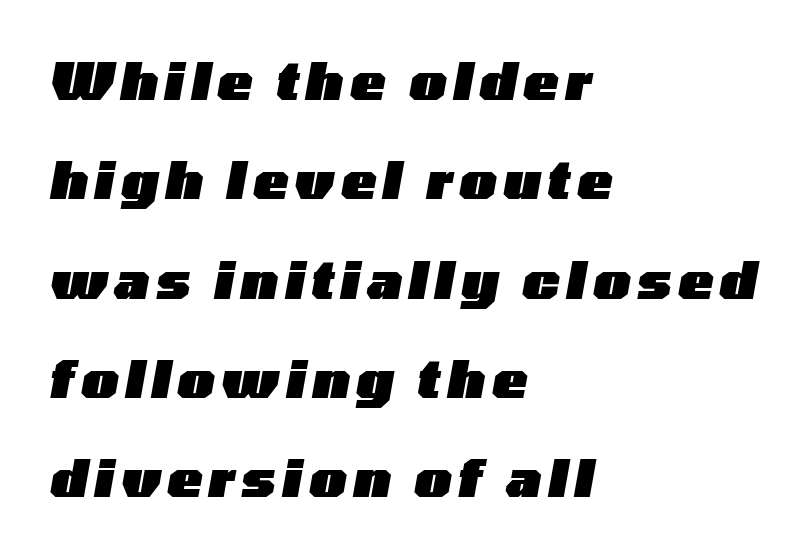
Q: Is the text bold? A: Yes.
Q: Is the text italic (slanted)? A: Yes, it leans right by about 10 degrees.
Q: Is the text underlined? A: No.
Q: How is the paragraph aligned? A: Left-aligned.
Q: Is the spacing between lines tight, normal or loose? A: Loose.
Q: Width (condensed, normal, or wide)? A: Wide.
Q: Stroke contrast? A: Low.
Q: x-height? A: Medium.
Q: Monospaced? A: No.
